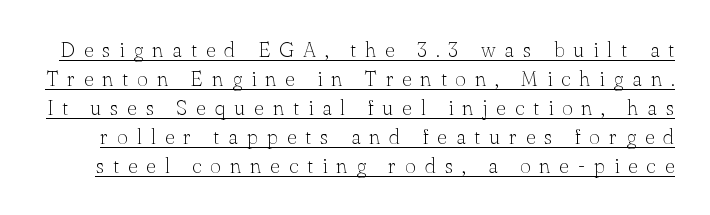
Words appear elongated and porous because spacing is wide. No italicization has been applied; the sample stays upright. What's the leading like? Ordinary, nothing unusual. Is this a heavy cut? Hardly; it is regular or lighter. Glance below the letters and you will spot a drawn line.
